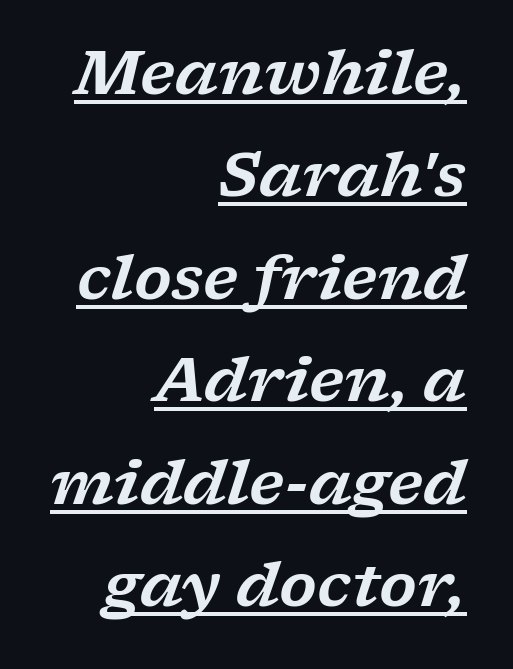
The image shows 61 px wide serif type, italic (leaning right); set right-aligned, normal line spacing (1.68x), normal letter spacing, underlined; low stroke contrast and a medium x-height.
